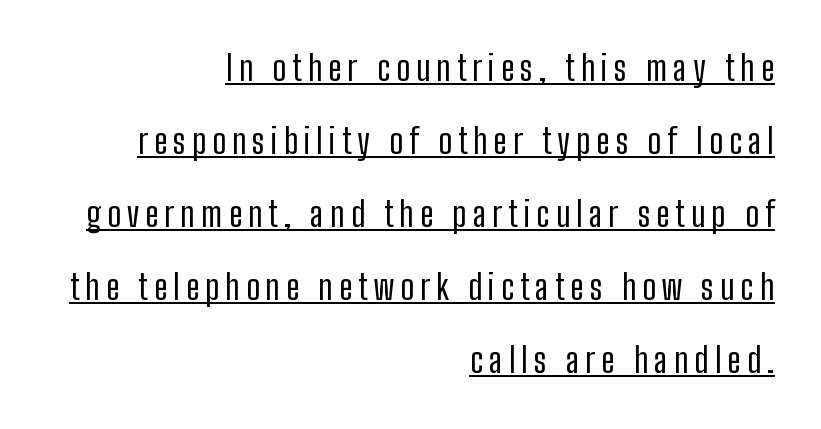
{"serif": "no", "italic": "no", "bold": "no", "weight": "regular", "width": "condensed", "stroke_contrast": "low", "x_height": "medium", "monospaced": "no", "underline": "yes", "align": "right", "line_spacing": "loose", "line_spacing_ratio": 2.15, "glyph_px": 34}
